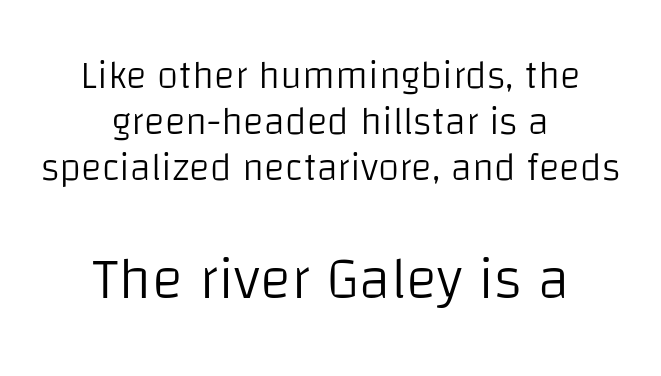
Q: Is the text bold? A: No.
Q: Is the text italic (slanted)? A: No, it is upright.
Q: Is the typeface a serif or a sans-serif typeface? A: Sans-serif.
Q: Is the text underlined? A: No.
Q: How is the paragraph aligned? A: Centered.
Q: Is the spacing between letters normal or unusually wide? A: Normal.
Q: Which block of text is set in a larger size, the first (top) or the second (bottom)? A: The second (bottom) one.
Q: Width (condensed, normal, or wide)? A: Normal.
Q: Stroke contrast? A: Low.
Q: x-height? A: Large.
Q: Monospaced? A: No.
